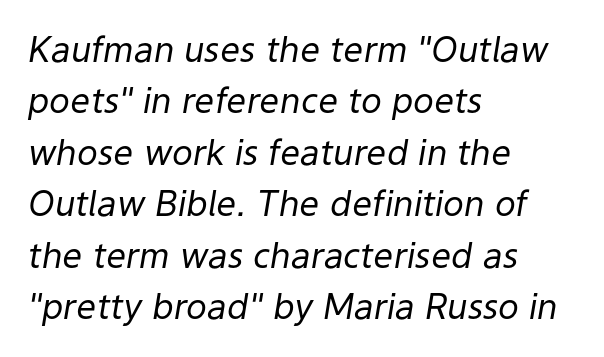
The image shows 35 px regular-weight type, italic (leaning right); set left-aligned, normal line spacing (1.47x), normal letter spacing, not underlined; low stroke contrast and a medium x-height.
